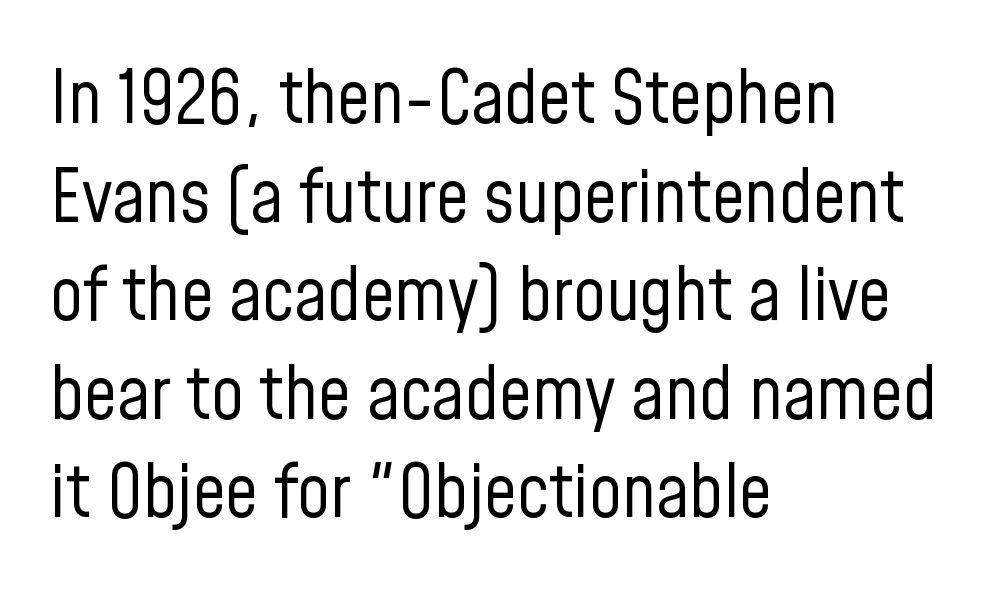
Q: Is the text bold? A: No.
Q: Is the text italic (slanted)? A: No, it is upright.
Q: Is the typeface a serif or a sans-serif typeface? A: Sans-serif.
Q: Is the text underlined? A: No.
Q: How is the paragraph aligned? A: Left-aligned.
Q: Is the spacing between letters normal or unusually wide? A: Normal.
Q: Is the spacing between lines tight, normal or loose? A: Normal.
Q: Width (condensed, normal, or wide)? A: Condensed.
Q: Stroke contrast? A: Low.
Q: x-height? A: Medium.
Q: Monospaced? A: No.
